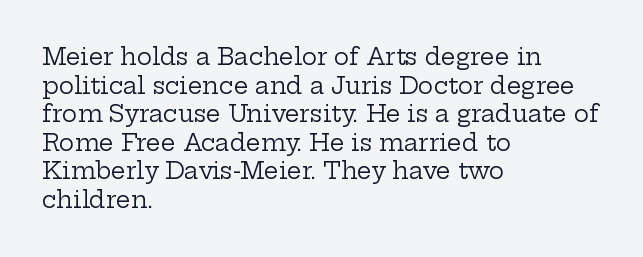
{"italic": "no", "bold": "no", "underline": "no", "align": "left", "line_spacing_ratio": 1.24, "letter_spacing": "normal", "letter_spacing_em": 0.0, "glyph_px": 23}
